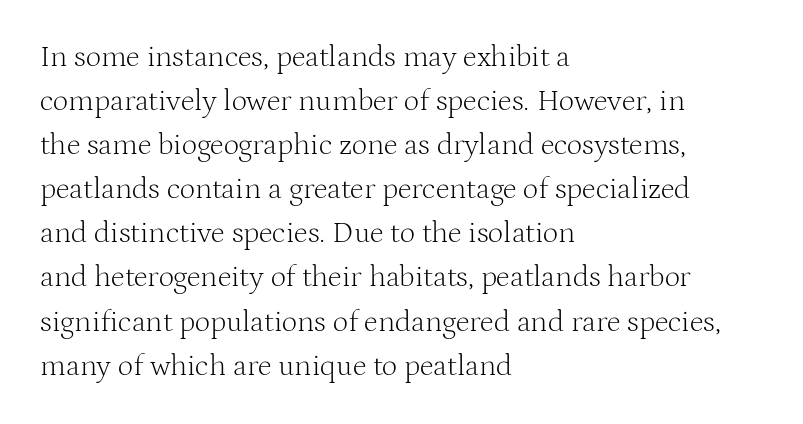
I'd call this a serif setting — the letters wear small feet. Weight: not bold — regular or lighter. Standard letterfit; no display-style spreading of the glyphs. Typeset ragged right — the left edge is the straight one.
